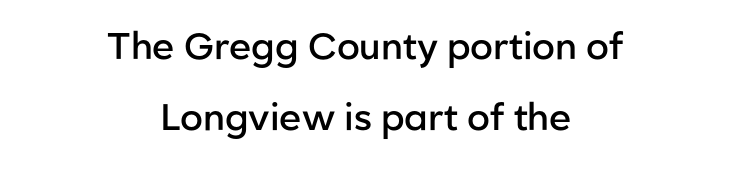
The image shows 37 px semibold sans-serif type, upright; set centered, loose line spacing (1.91x), normal letter spacing, not underlined; low stroke contrast and a medium x-height.
